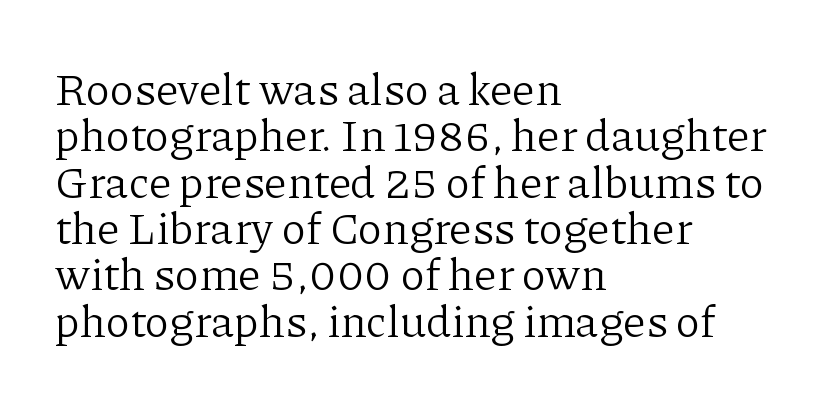
The image shows 45 px light serif type, upright; set left-aligned, tight line spacing (1.03x), normal letter spacing, not underlined; low stroke contrast and a medium x-height.
